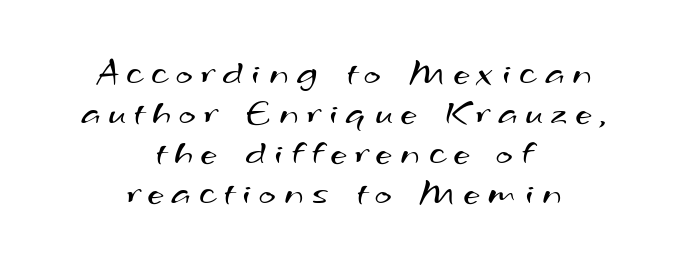
{"serif": "no", "bold": "no", "weight": "regular", "width": "wide", "stroke_contrast": "medium", "x_height": "small", "monospaced": "no", "underline": "no", "align": "center", "line_spacing": "tight", "line_spacing_ratio": 1.11, "letter_spacing": "wide", "letter_spacing_em": 0.24, "glyph_px": 36}
